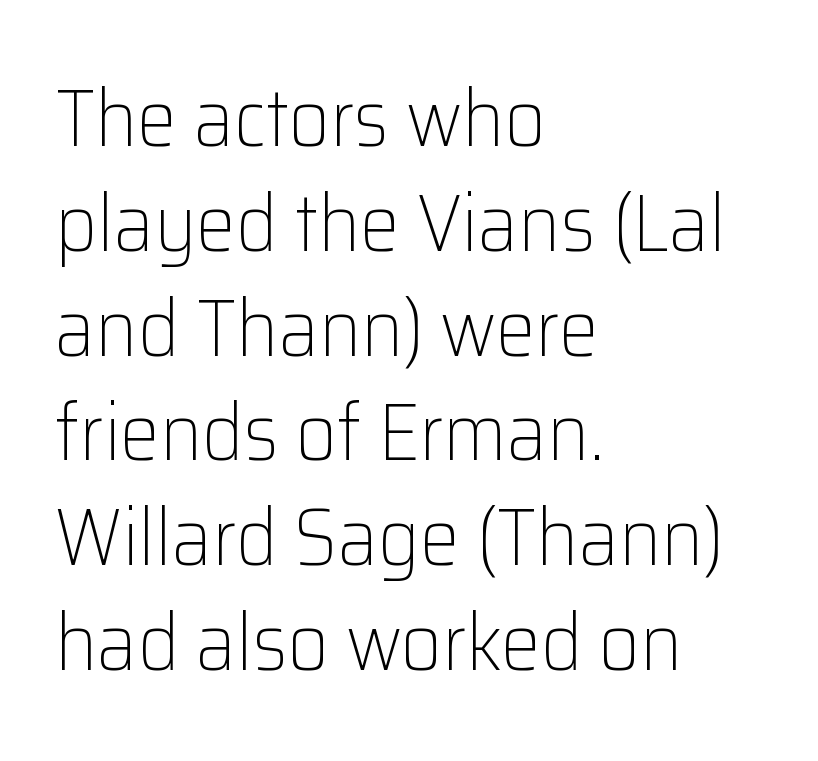
Q: Is the text bold? A: No.
Q: Is the text italic (slanted)? A: No, it is upright.
Q: Is the typeface a serif or a sans-serif typeface? A: Sans-serif.
Q: Is the text underlined? A: No.
Q: How is the paragraph aligned? A: Left-aligned.
Q: Is the spacing between letters normal or unusually wide? A: Normal.
Q: Is the spacing between lines tight, normal or loose? A: Normal.
Q: Width (condensed, normal, or wide)? A: Normal.
Q: Stroke contrast? A: Low.
Q: x-height? A: Medium.
Q: Monospaced? A: No.
